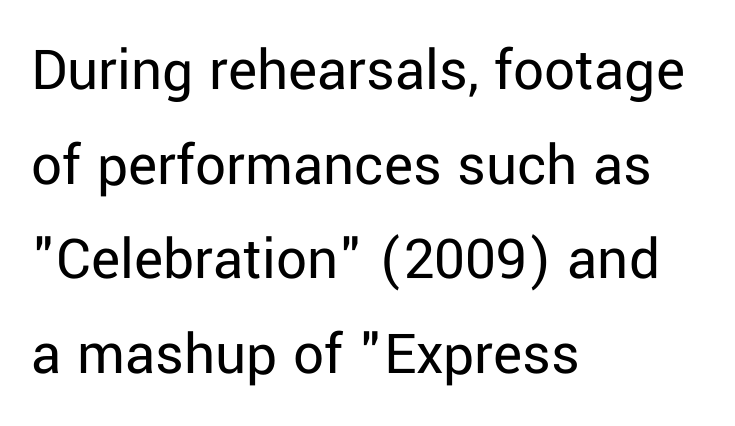
Q: Is the text bold? A: No.
Q: Is the text italic (slanted)? A: No, it is upright.
Q: Is the typeface a serif or a sans-serif typeface? A: Sans-serif.
Q: Is the text underlined? A: No.
Q: How is the paragraph aligned? A: Left-aligned.
Q: Is the spacing between letters normal or unusually wide? A: Normal.
Q: Is the spacing between lines tight, normal or loose? A: Normal.
Q: Width (condensed, normal, or wide)? A: Normal.
Q: Stroke contrast? A: Low.
Q: x-height? A: Medium.
Q: Monospaced? A: No.
